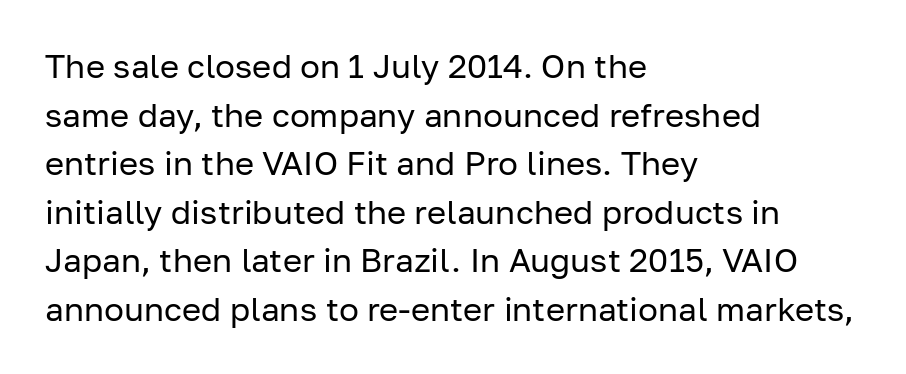
{"serif": "no", "italic": "no", "bold": "no", "weight": "regular", "width": "normal", "stroke_contrast": "low", "x_height": "medium", "monospaced": "no", "underline": "no", "align": "left", "line_spacing": "normal", "line_spacing_ratio": 1.47, "letter_spacing": "normal", "letter_spacing_em": 0.0, "glyph_px": 33}
